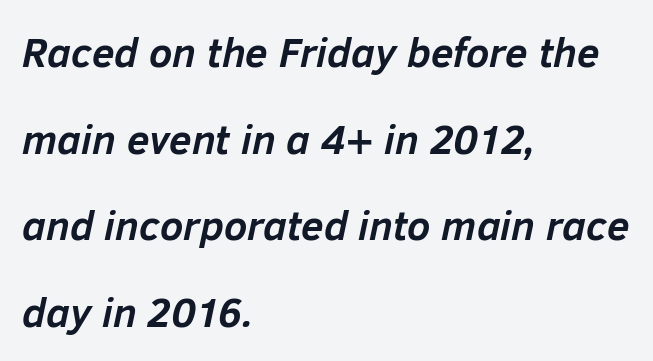
{"italic": "yes", "lean": "right", "slant_degrees": 12, "bold": "yes", "weight": "semibold", "width": "normal", "stroke_contrast": "low", "x_height": "medium", "monospaced": "no", "underline": "no", "align": "left", "line_spacing": "loose", "line_spacing_ratio": 2.11, "letter_spacing": "normal", "letter_spacing_em": 0.0, "glyph_px": 41}
